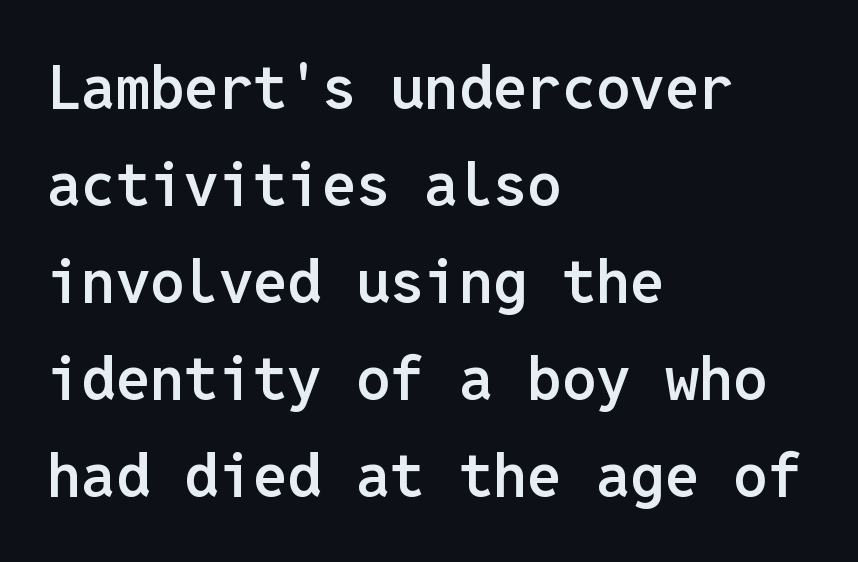
Q: Is the text bold? A: Semi-bold.
Q: Is the text italic (slanted)? A: No, it is upright.
Q: Is the typeface a serif or a sans-serif typeface? A: Sans-serif.
Q: Is the text underlined? A: No.
Q: How is the paragraph aligned? A: Left-aligned.
Q: Is the spacing between letters normal or unusually wide? A: Normal.
Q: Is the spacing between lines tight, normal or loose? A: Normal.
Q: Width (condensed, normal, or wide)? A: Normal.
Q: Stroke contrast? A: Low.
Q: x-height? A: Medium.
Q: Monospaced? A: Yes.
